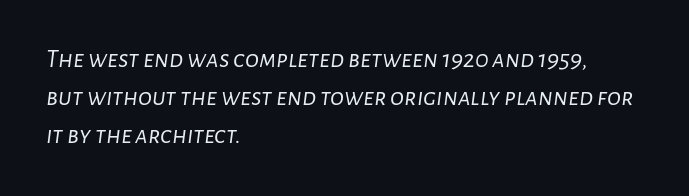
Q: Is the text bold? A: No.
Q: Is the text italic (slanted)? A: Yes, it leans right by about 7 degrees.
Q: Is the text underlined? A: No.
Q: How is the paragraph aligned? A: Left-aligned.
Q: Is the spacing between letters normal or unusually wide? A: Normal.
Q: Is the spacing between lines tight, normal or loose? A: Normal.
